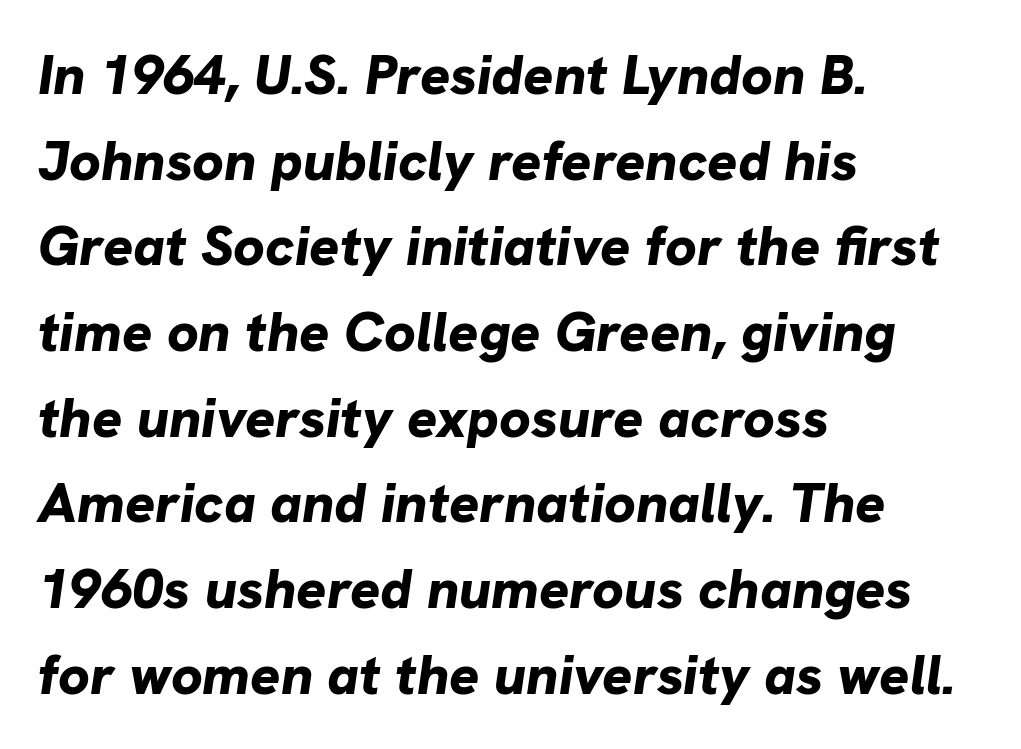
You could call the tracking neutral — neither tight nor loose. Each row of text sits above clean, open space. All the whitespace from short lines collects on the right. Reading down the column, the eye jumps a familiar distance to each next line. Heft: maximum for text — a bold. The rendering applies a slant to the glyphs.
